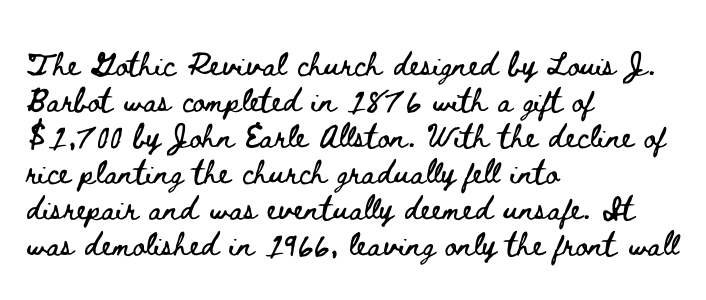
The image shows 30 px wide type; set left-aligned, line spacing 1.2x, normal letter spacing, not underlined; low stroke contrast and a small x-height.
